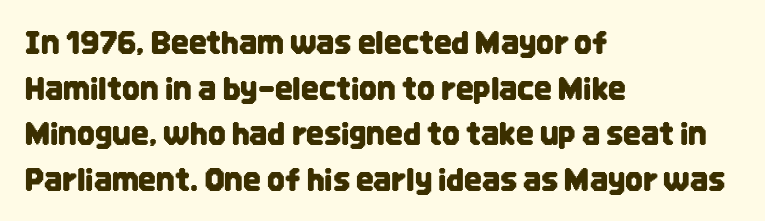
{"serif": "no", "italic": "no", "width": "condensed", "stroke_contrast": "low", "x_height": "large", "monospaced": "no", "underline": "no", "align": "left", "line_spacing": "normal", "line_spacing_ratio": 1.47, "letter_spacing": "normal", "letter_spacing_em": 0.0, "glyph_px": 31}
